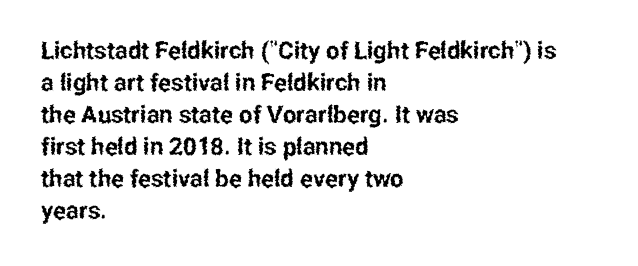
The image shows 24 px text type, upright; set left-aligned, normal line spacing (1.33x), normal letter spacing, not underlined.
